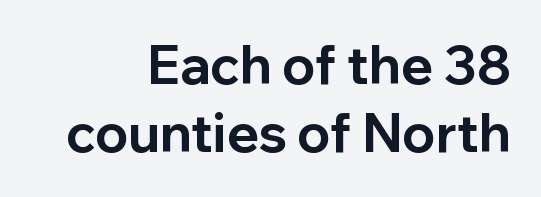
The image shows 53 px bold sans-serif type, upright; set right-aligned, normal line spacing (1.29x), normal letter spacing, not underlined; low stroke contrast and a medium x-height.
